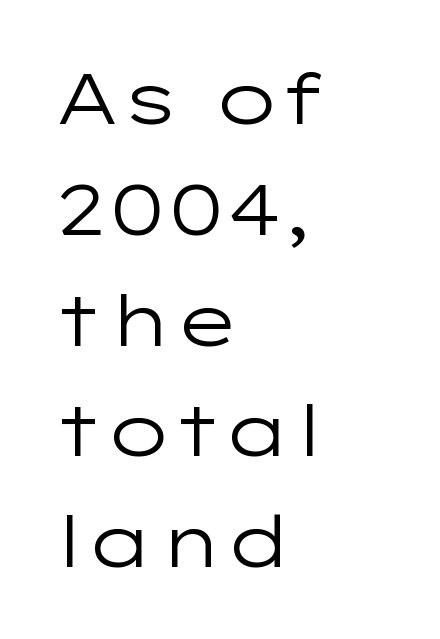
{"serif": "no", "italic": "no", "bold": "no", "weight": "regular", "width": "wide", "stroke_contrast": "low", "x_height": "medium", "monospaced": "no", "underline": "no", "align": "left", "line_spacing": "normal", "line_spacing_ratio": 1.56, "letter_spacing": "normal", "letter_spacing_em": 0.0, "glyph_px": 71}
